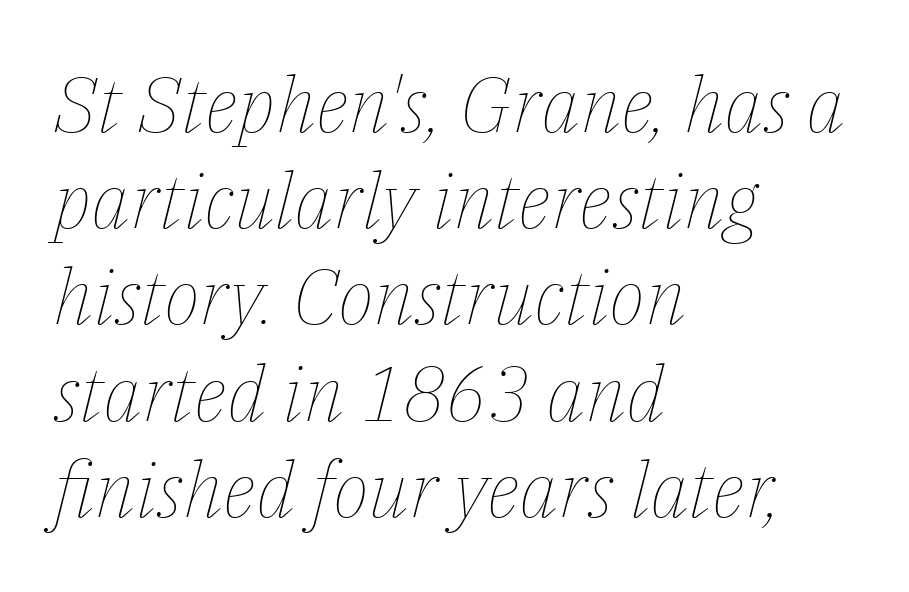
Looking at the ascenders, they clearly lean. No word sits above an underline. The passage shown stacks its lines at a standard gap. Varying glyph widths throughout — classic text-font behaviour. This sample uses plain, unmodified letter spacing. Is the block centered? No — it sits flush against the left margin.
